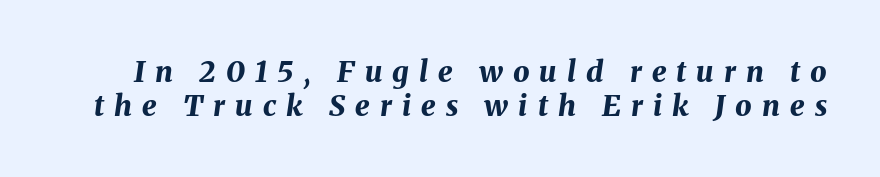
Q: Is the text bold? A: Yes.
Q: Is the text italic (slanted)? A: Yes, it leans right by about 8 degrees.
Q: Is the text underlined? A: No.
Q: Is the spacing between letters normal or unusually wide? A: Unusually wide.
Q: Width (condensed, normal, or wide)? A: Normal.
Q: Stroke contrast? A: Medium.
Q: x-height? A: Medium.
Q: Monospaced? A: No.
